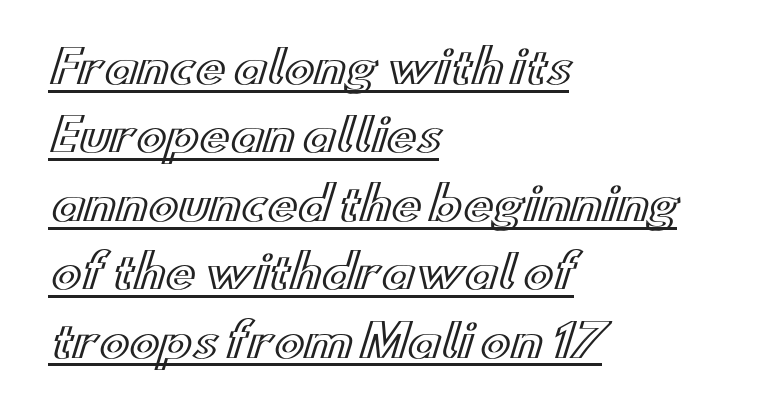
The image shows 45 px wide type; set left-aligned, normal line spacing (1.52x), normal letter spacing, underlined; a small x-height.
